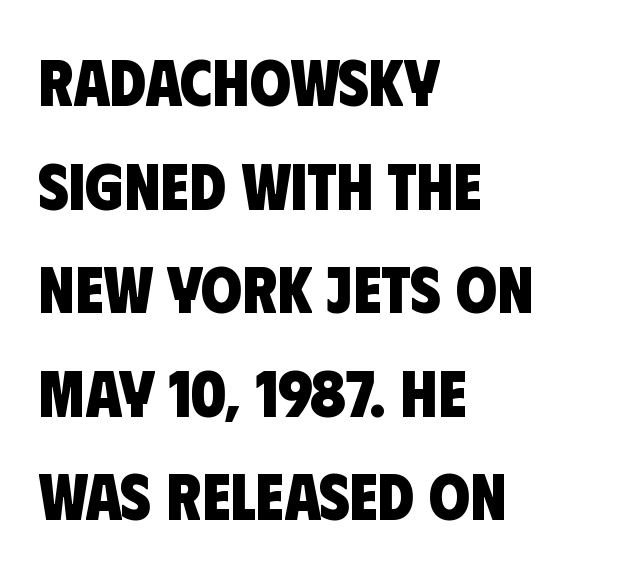
Q: Is the text bold? A: Yes.
Q: Is the typeface a serif or a sans-serif typeface? A: Sans-serif.
Q: Is the text underlined? A: No.
Q: How is the paragraph aligned? A: Left-aligned.
Q: Is the spacing between letters normal or unusually wide? A: Normal.
Q: Is the spacing between lines tight, normal or loose? A: Normal.
Q: Width (condensed, normal, or wide)? A: Condensed.
Q: Stroke contrast? A: Low.
Q: x-height? A: Large.
Q: Monospaced? A: No.
